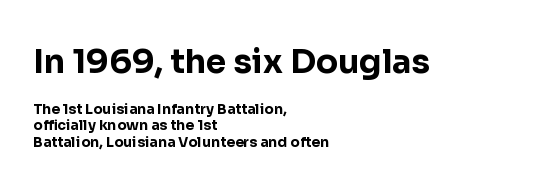
The image shows 33 px bold sans-serif type, upright; set left-aligned, tight line spacing (1.15x), normal letter spacing, not underlined; the first (top) block is 2.36x larger; low stroke contrast and a medium x-height.
